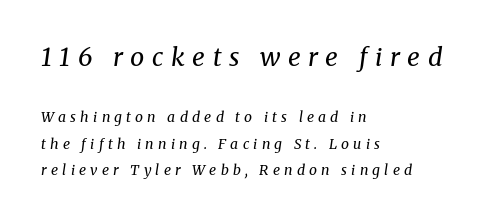
{"italic": "yes", "lean": "right", "slant_degrees": 8, "bold": "no", "underline": "no", "align": "left", "line_spacing_ratio": 1.89, "letter_spacing": "wide", "letter_spacing_em": 0.3, "larger_block": "first", "size_ratio": 1.79, "glyph_px": 25}
